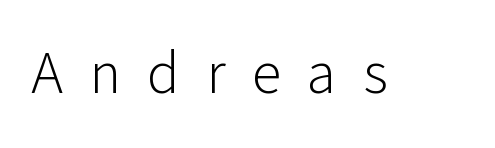
Q: Is the text bold? A: No.
Q: Is the text italic (slanted)? A: No, it is upright.
Q: Is the typeface a serif or a sans-serif typeface? A: Sans-serif.
Q: Is the text underlined? A: No.
Q: Is the spacing between letters normal or unusually wide? A: Unusually wide.
Q: Width (condensed, normal, or wide)? A: Normal.
Q: Stroke contrast? A: Low.
Q: x-height? A: Medium.
Q: Monospaced? A: No.
